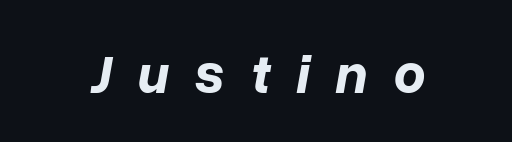
Is the letter spacing exaggerated? Yes — the characters are pushed far apart. It's the slanting kind of type. Type without underlining. Each glyph is drawn with heavy, bold strokes. This sample has the flowing, uneven cadence of proportional lettering.
